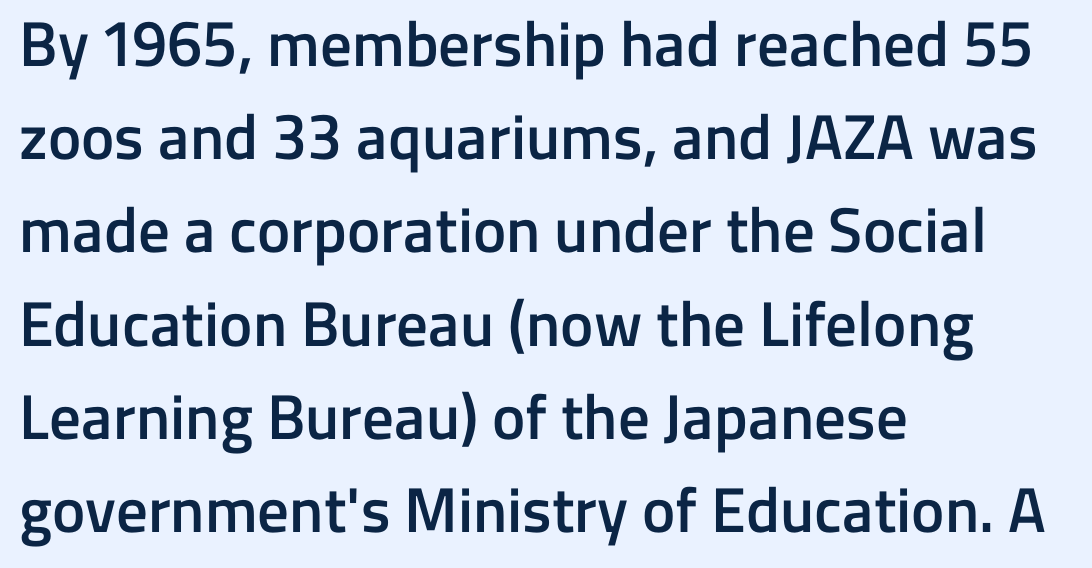
This is moderately heavy type, rendered in semibold. The baseline area is clear. The leading is moderate, giving the passage an even texture. Observe the ordinary spacing: letters are neighbours, not strangers. Grotesque or geometric, the face here clearly has no serifs. Notice how the stems are strictly vertical — no italics here.
